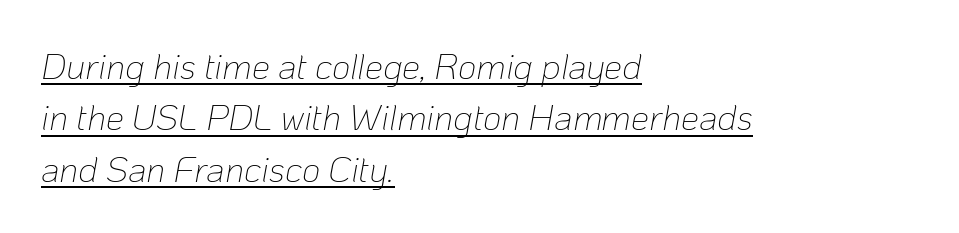
{"italic": "yes", "lean": "right", "slant_degrees": 10, "bold": "no", "weight": "thin", "width": "normal", "stroke_contrast": "low", "x_height": "medium", "monospaced": "no", "underline": "yes", "align": "left", "line_spacing": "normal", "line_spacing_ratio": 1.43, "letter_spacing": "normal", "letter_spacing_em": 0.0, "glyph_px": 36}
